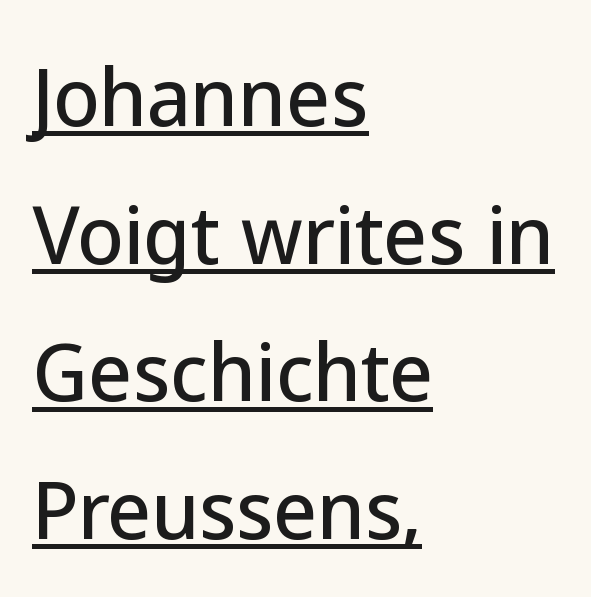
{"serif": "no", "italic": "no", "width": "normal", "stroke_contrast": "low", "x_height": "medium", "monospaced": "no", "underline": "yes", "align": "left", "line_spacing_ratio": 1.81, "letter_spacing": "normal", "letter_spacing_em": 0.0, "glyph_px": 76}
